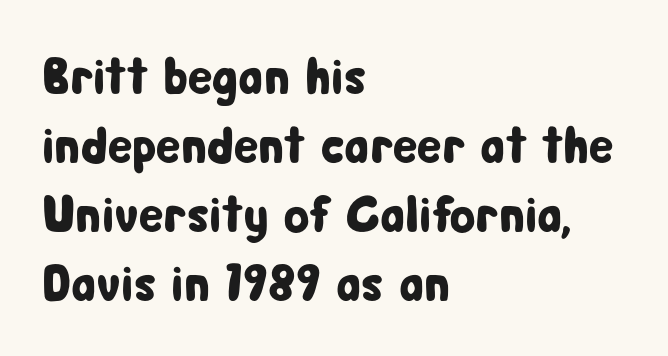
The image shows 52 px condensed sans-serif type, upright; set left-aligned, normal line spacing (1.33x), normal letter spacing, not underlined; low stroke contrast and a medium x-height.
